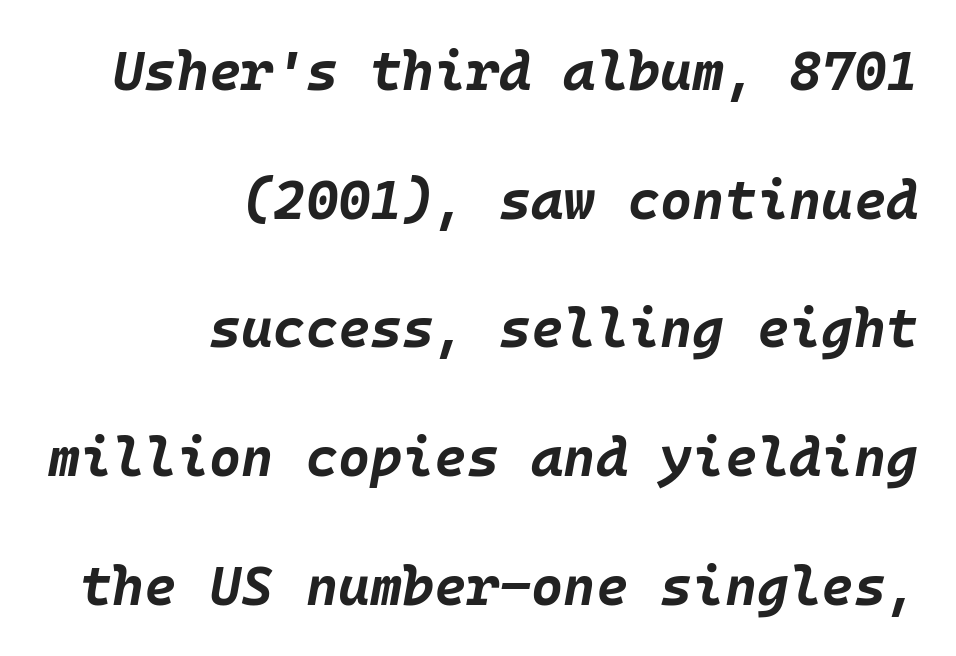
The image shows 55 px bold type, italic (leaning right); set right-aligned, loose line spacing (2.34x), normal letter spacing, not underlined; low stroke contrast and a large x-height.
